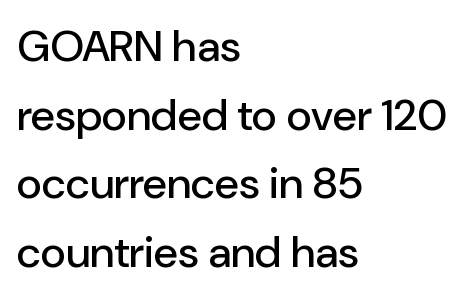
Nope, no serifs anywhere on these letters. The letters sit at their default tracking, neither squeezed nor spread. Rendered with straight, roman letterforms. The foot of each line stays bare and open.
